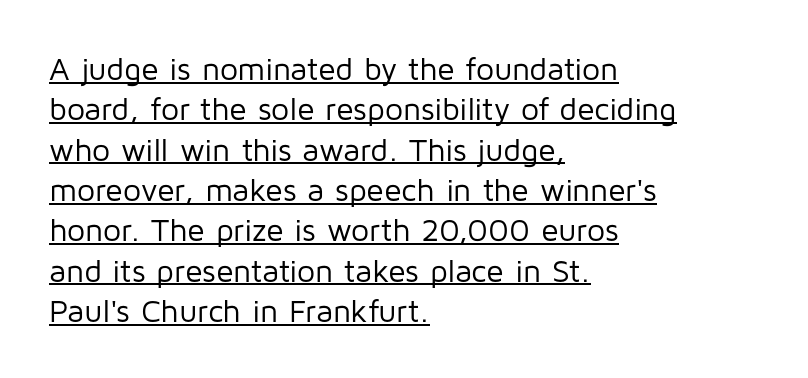
Students, observe the line beneath the letters — that is underlining. The lettering holds an erect, upright posture throughout. Vertically, the passage feels balanced, rows spaced as you'd expect. Do the characters align in a grid? No, the font is proportional. Unbolded letterforms with no extra heft.
